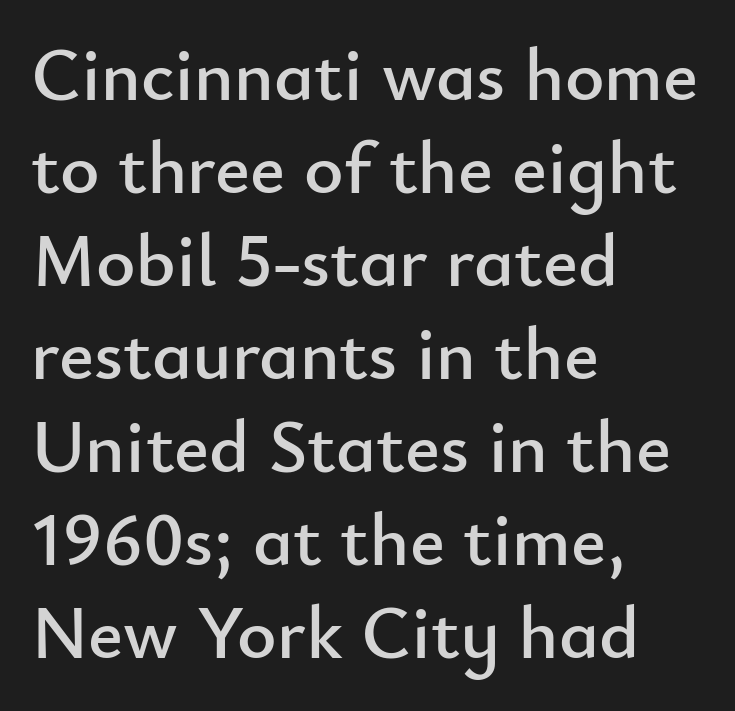
{"serif": "no", "italic": "no", "width": "normal", "stroke_contrast": "low", "x_height": "small", "monospaced": "no", "underline": "no", "align": "left", "line_spacing_ratio": 1.24, "letter_spacing": "normal", "letter_spacing_em": 0.0, "glyph_px": 75}
